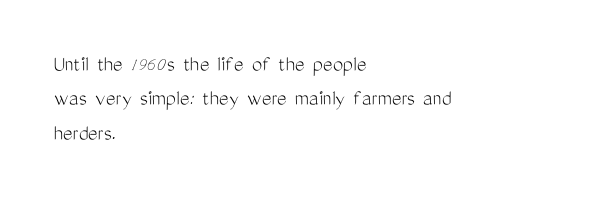
Q: Is the text bold? A: No.
Q: Is the text italic (slanted)? A: No, it is upright.
Q: Is the text underlined? A: No.
Q: How is the paragraph aligned? A: Left-aligned.
Q: Is the spacing between letters normal or unusually wide? A: Normal.
Q: Is the spacing between lines tight, normal or loose? A: Normal.
